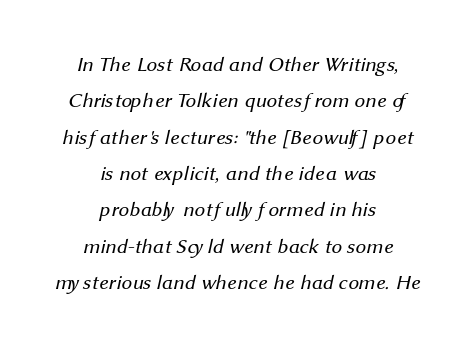
{"bold": "no", "underline": "no", "align": "center", "line_spacing_ratio": 1.73, "letter_spacing": "normal", "letter_spacing_em": 0.0, "glyph_px": 21}
